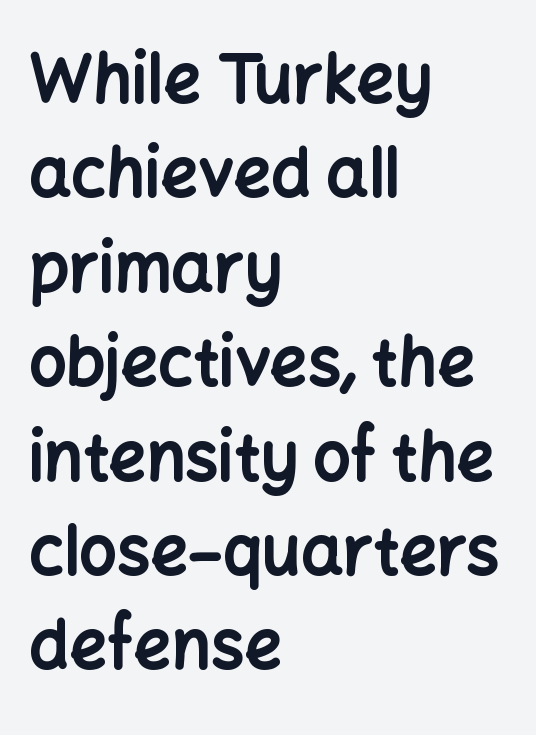
{"serif": "no", "italic": "no", "bold": "yes", "weight": "bold", "width": "normal", "stroke_contrast": "low", "x_height": "medium", "monospaced": "no", "underline": "no", "align": "left", "line_spacing": "normal", "line_spacing_ratio": 1.43, "letter_spacing": "normal", "letter_spacing_em": 0.0, "glyph_px": 66}
